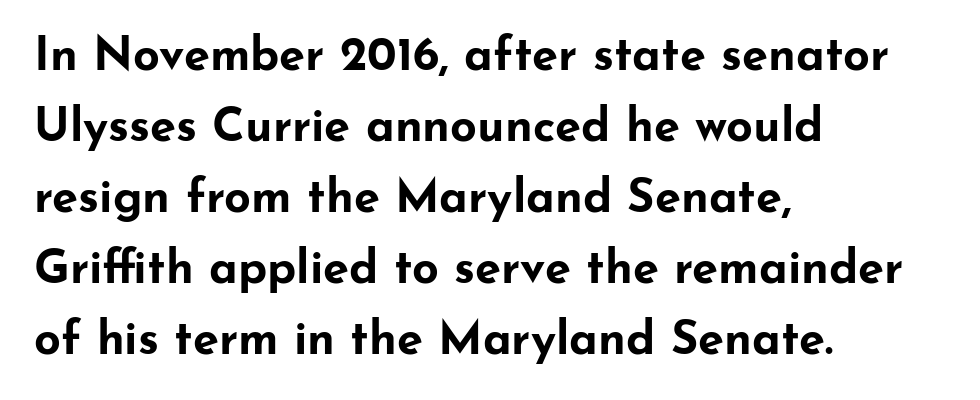
The image shows 47 px bold, wide sans-serif type, upright; set left-aligned, normal line spacing (1.51x), normal letter spacing, not underlined; low stroke contrast and a small x-height.
